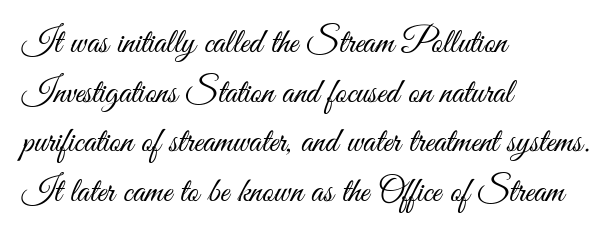
{"serif": "no", "bold": "no", "weight": "light", "width": "condensed", "stroke_contrast": "medium", "x_height": "small", "monospaced": "no", "underline": "no", "align": "left", "line_spacing": "normal", "line_spacing_ratio": 1.42, "letter_spacing": "normal", "letter_spacing_em": 0.0, "glyph_px": 35}
